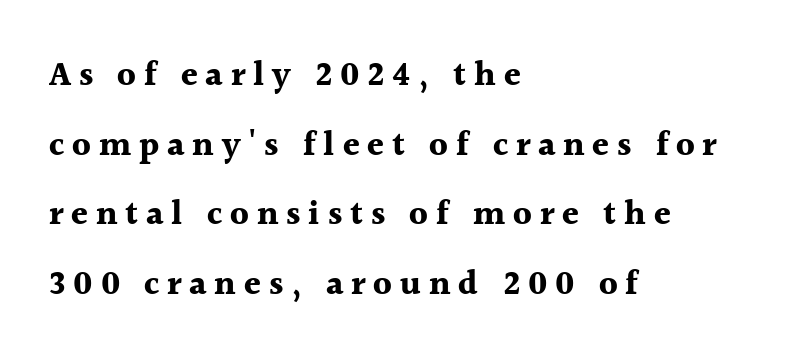
This sample uses an upright cut, with every glyph sitting square on the baseline. Each new line begins a long way beneath the previous one. Bare-footed words on every line. Notice how thick the strokes are: this is what a full bold looks like. Varying glyph widths throughout — classic text-font behaviour. Short and long lines alike share a common starting point at left.
